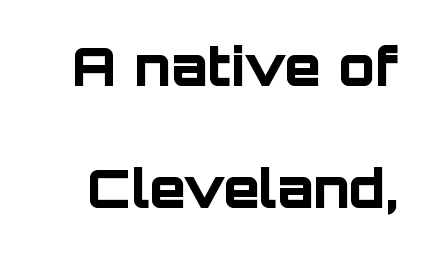
Q: Is the text bold? A: Yes.
Q: Is the text italic (slanted)? A: No, it is upright.
Q: Is the typeface a serif or a sans-serif typeface? A: Sans-serif.
Q: Is the text underlined? A: No.
Q: Is the spacing between letters normal or unusually wide? A: Normal.
Q: Is the spacing between lines tight, normal or loose? A: Loose.
Q: Width (condensed, normal, or wide)? A: Normal.
Q: Stroke contrast? A: Low.
Q: x-height? A: Large.
Q: Monospaced? A: No.
